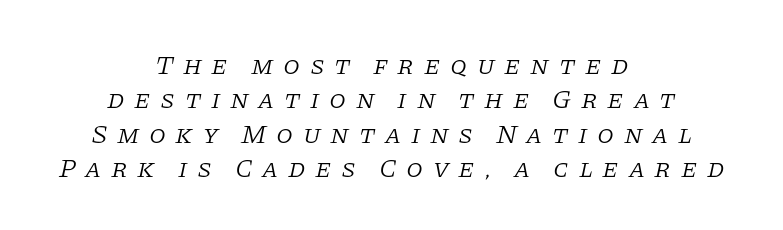
The image shows 27 px text type, italic (leaning right); set centered, normal line spacing (1.27x), unusually wide letter spacing (+0.35 em), not underlined.
